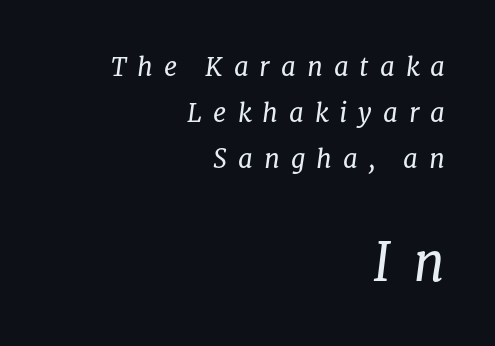
The image shows 52 px regular-weight serif type, italic (leaning right); set right-aligned, line spacing 1.76x, unusually wide letter spacing (+0.42 em), not underlined; the second (bottom) block is 2.0x larger; low stroke contrast and a medium x-height.
